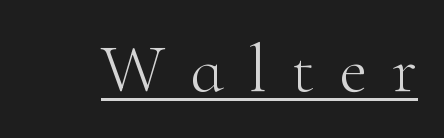
The image shows 69 px light serif type, upright; set unusually wide letter spacing (+0.36 em), underlined; high stroke contrast and a small x-height.
